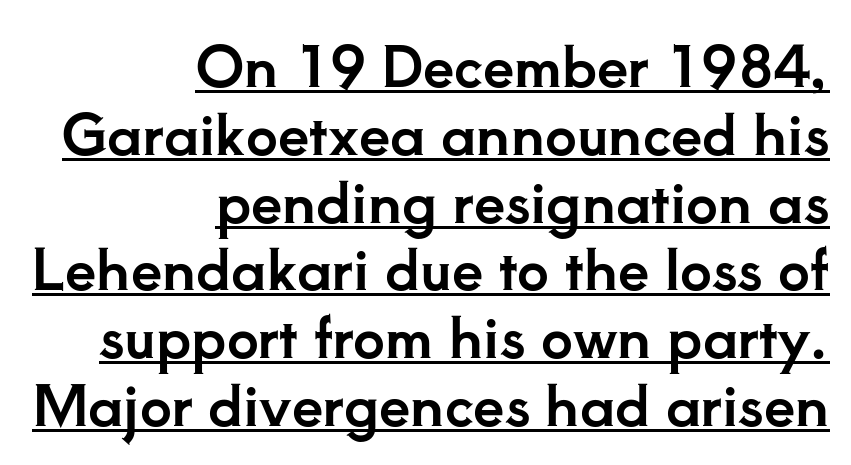
{"serif": "yes", "italic": "no", "width": "normal", "stroke_contrast": "low", "x_height": "small", "monospaced": "no", "underline": "yes", "align": "right", "line_spacing_ratio": 1.21, "letter_spacing": "normal", "letter_spacing_em": 0.0, "glyph_px": 56}
